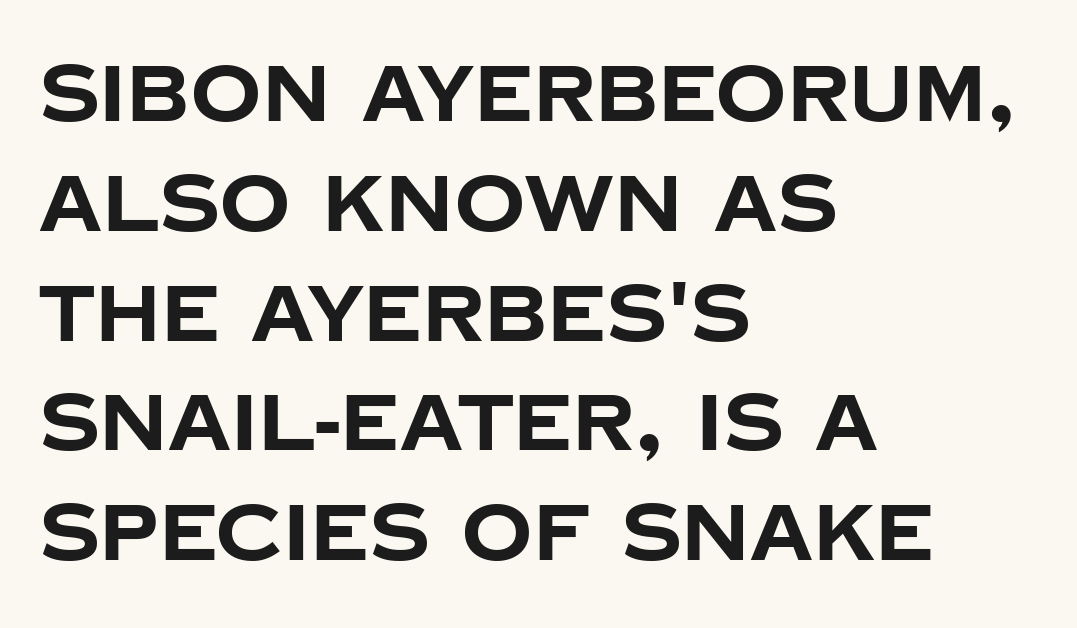
Tracking value appears to be zero — textbook default spacing. The baseline area is clear. The rendering anchors every line to the left-hand side. Italic? Not at all — the glyphs are vertical. Each letter keeps its own natural width here, so spacing adapts to shape.
